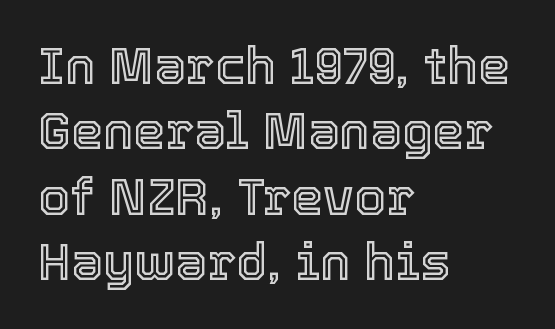
The image shows 51 px text type, upright; set left-aligned, normal line spacing (1.28x), normal letter spacing, not underlined; a medium x-height.
